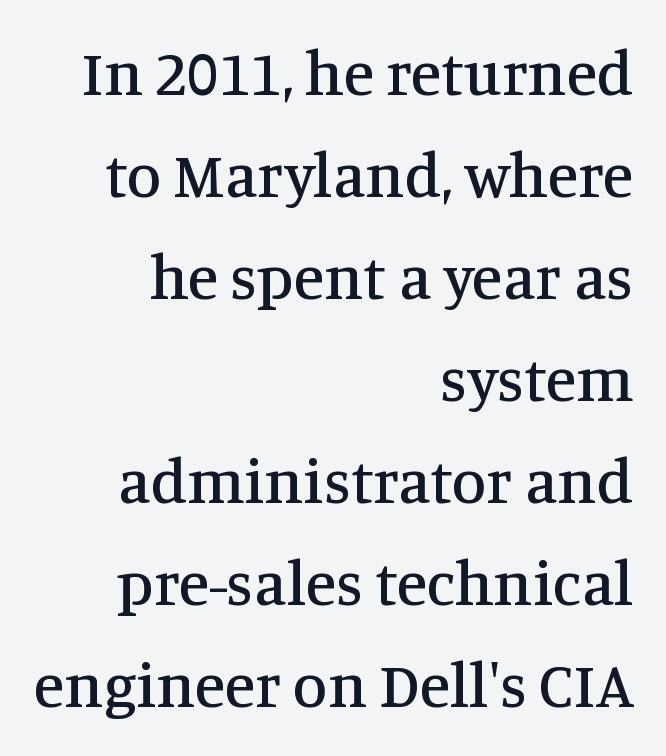
Q: Is the text italic (slanted)? A: No, it is upright.
Q: Is the typeface a serif or a sans-serif typeface? A: Serif.
Q: Is the text underlined? A: No.
Q: How is the paragraph aligned? A: Right-aligned.
Q: Is the spacing between letters normal or unusually wide? A: Normal.
Q: Is the spacing between lines tight, normal or loose? A: Normal.
Q: Width (condensed, normal, or wide)? A: Normal.
Q: Stroke contrast? A: Medium.
Q: x-height? A: Large.
Q: Monospaced? A: No.
